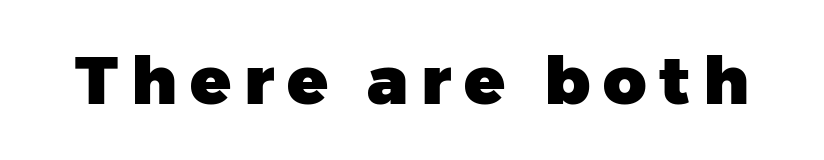
{"serif": "no", "italic": "no", "bold": "yes", "weight": "heavy", "width": "normal", "stroke_contrast": "low", "x_height": "medium", "monospaced": "no", "underline": "no", "glyph_px": 67}
